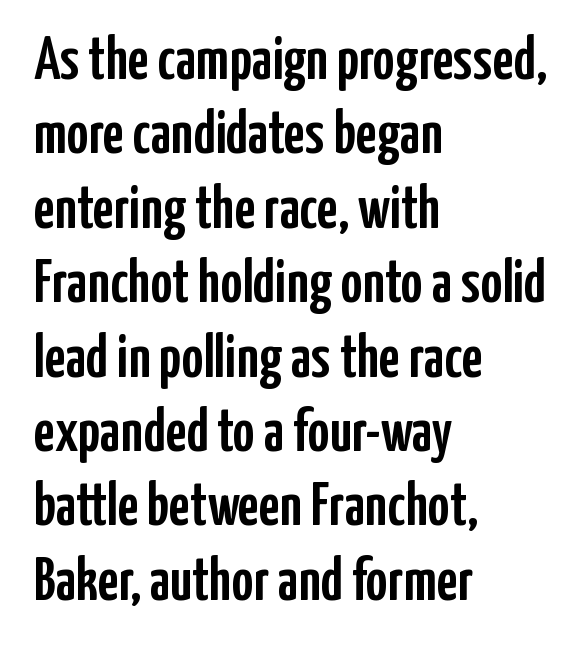
{"serif": "no", "italic": "no", "width": "condensed", "stroke_contrast": "low", "x_height": "medium", "monospaced": "no", "underline": "no", "align": "left", "line_spacing_ratio": 1.24, "letter_spacing": "normal", "letter_spacing_em": 0.0, "glyph_px": 60}
